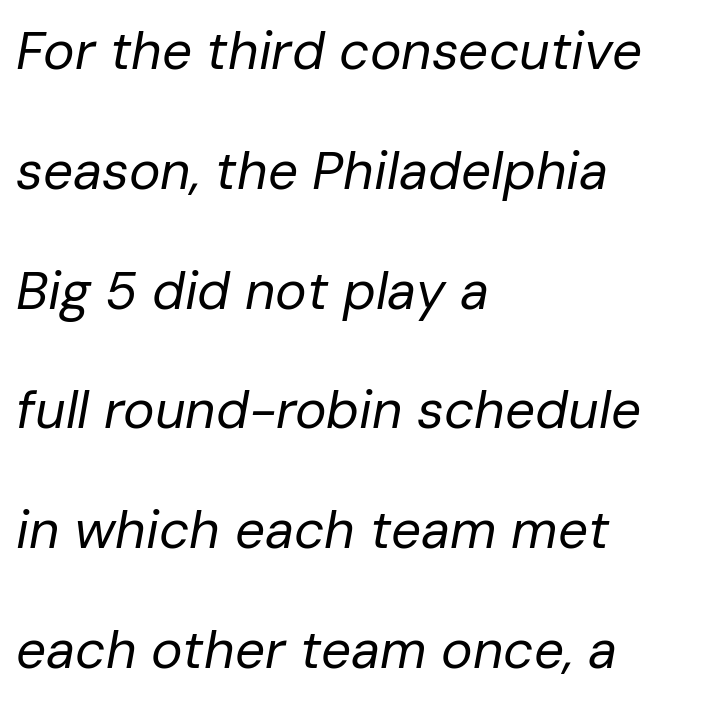
Q: Is the text bold? A: No.
Q: Is the text italic (slanted)? A: Yes, it leans right by about 10 degrees.
Q: Is the text underlined? A: No.
Q: How is the paragraph aligned? A: Left-aligned.
Q: Is the spacing between letters normal or unusually wide? A: Normal.
Q: Is the spacing between lines tight, normal or loose? A: Loose.
Q: Width (condensed, normal, or wide)? A: Normal.
Q: Stroke contrast? A: Low.
Q: x-height? A: Medium.
Q: Monospaced? A: No.
